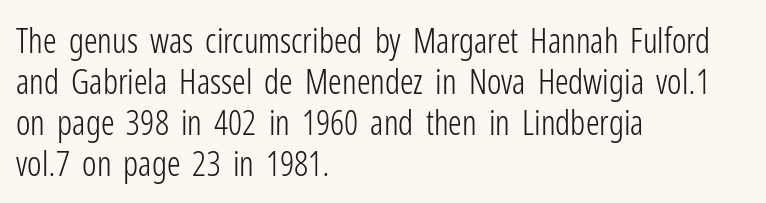
Q: Is the text bold? A: No.
Q: Is the text italic (slanted)? A: No, it is upright.
Q: Is the typeface a serif or a sans-serif typeface? A: Sans-serif.
Q: Is the text underlined? A: No.
Q: How is the paragraph aligned? A: Left-aligned.
Q: Is the spacing between letters normal or unusually wide? A: Normal.
Q: Width (condensed, normal, or wide)? A: Condensed.
Q: Stroke contrast? A: Low.
Q: x-height? A: Medium.
Q: Monospaced? A: No.
